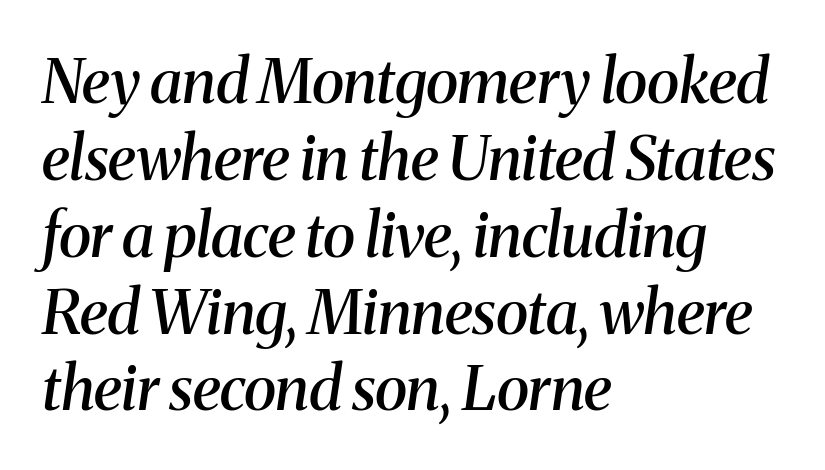
The rag falls on the right side of this text block. Strokes here are thickened, but only to semibold level. Classification — serif. Proportional: the letters do not fall into vertical columns. Is the type slanted? Yes — the strokes lean at a clear angle.
